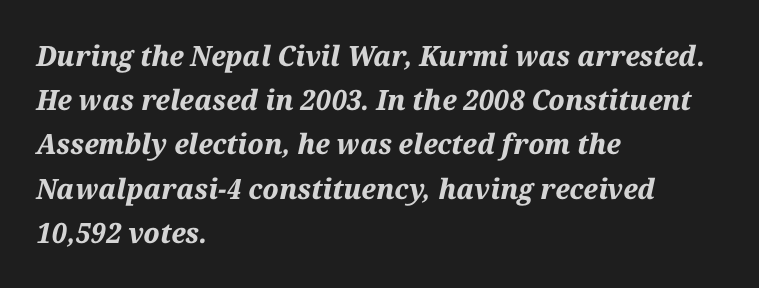
Quick note: interline space is typical. Each row of text sits above clean, open space. Is this a fixed-width face? No — the glyphs have proportional, varying widths. Notice how the passage keeps a crisp vertical edge on the left only.
